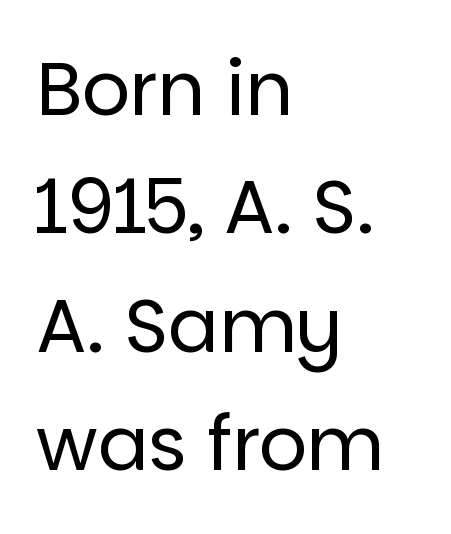
The image shows 75 px regular-weight sans-serif type, upright; set left-aligned, normal line spacing (1.58x), normal letter spacing, not underlined; low stroke contrast and a large x-height.
